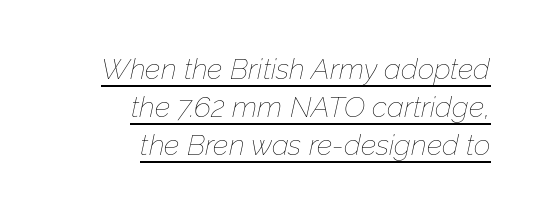
Q: Is the text bold? A: No.
Q: Is the text italic (slanted)? A: Yes, it leans right by about 12 degrees.
Q: Is the text underlined? A: Yes.
Q: How is the paragraph aligned? A: Right-aligned.
Q: Is the spacing between letters normal or unusually wide? A: Normal.
Q: Is the spacing between lines tight, normal or loose? A: Normal.
Q: Width (condensed, normal, or wide)? A: Normal.
Q: Stroke contrast? A: Low.
Q: x-height? A: Medium.
Q: Monospaced? A: No.
